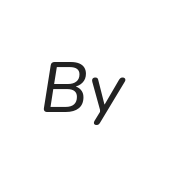
The rendering applies a slant to the glyphs. The passage shown is typed in a proportional face where columns would drift. Compared with typical body copy, the letter spacing here is the same. Plain, unruled lines of type.
